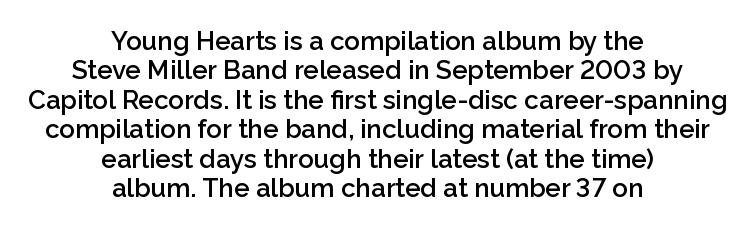
{"italic": "no", "bold": "semi", "underline": "no", "align": "center", "line_spacing": "tight", "line_spacing_ratio": 1.13, "letter_spacing": "normal", "letter_spacing_em": 0.0, "glyph_px": 26}
